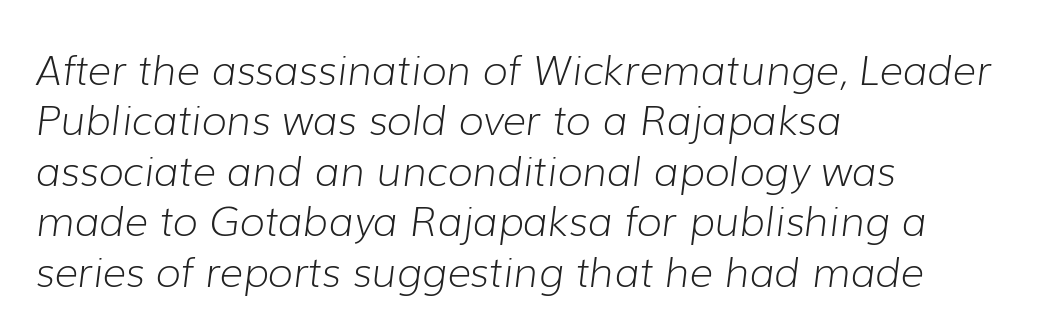
The image shows 41 px light type, italic (leaning right); set left-aligned, line spacing 1.23x, normal letter spacing, not underlined; low stroke contrast and a medium x-height.
